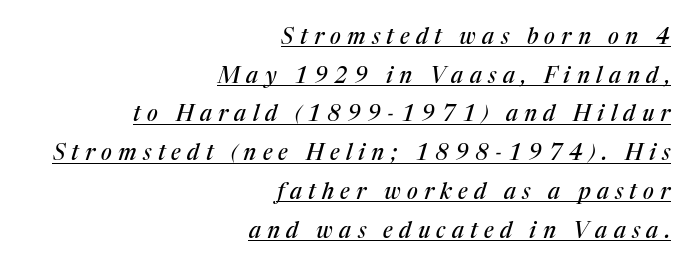
The image shows 22 px text type, italic (leaning right); set right-aligned, line spacing 1.76x, unusually wide letter spacing (+0.29 em), underlined.
